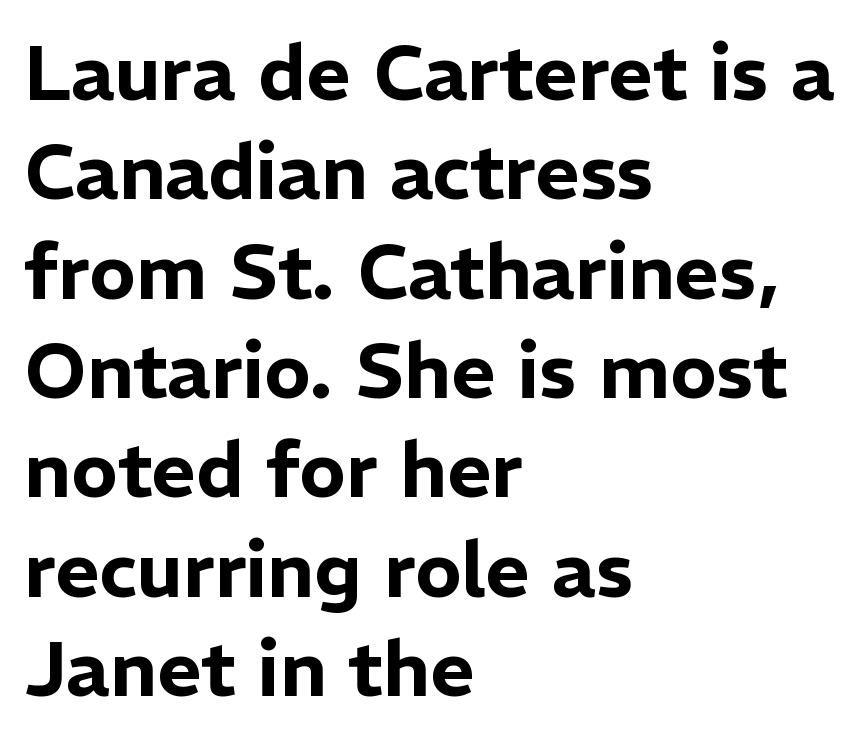
The image shows 77 px sans-serif type, upright; set left-aligned, normal line spacing (1.29x), normal letter spacing, not underlined; low stroke contrast and a medium x-height.
